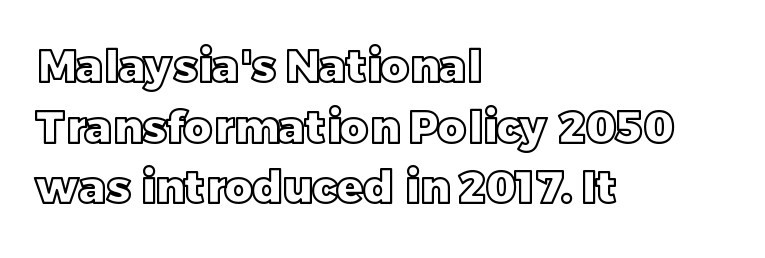
Q: Is the text italic (slanted)? A: No, it is upright.
Q: Is the text underlined? A: No.
Q: How is the paragraph aligned? A: Left-aligned.
Q: Is the spacing between letters normal or unusually wide? A: Normal.
Q: Is the spacing between lines tight, normal or loose? A: Normal.
Q: Width (condensed, normal, or wide)? A: Normal.
Q: x-height? A: Large.
Q: Monospaced? A: No.
